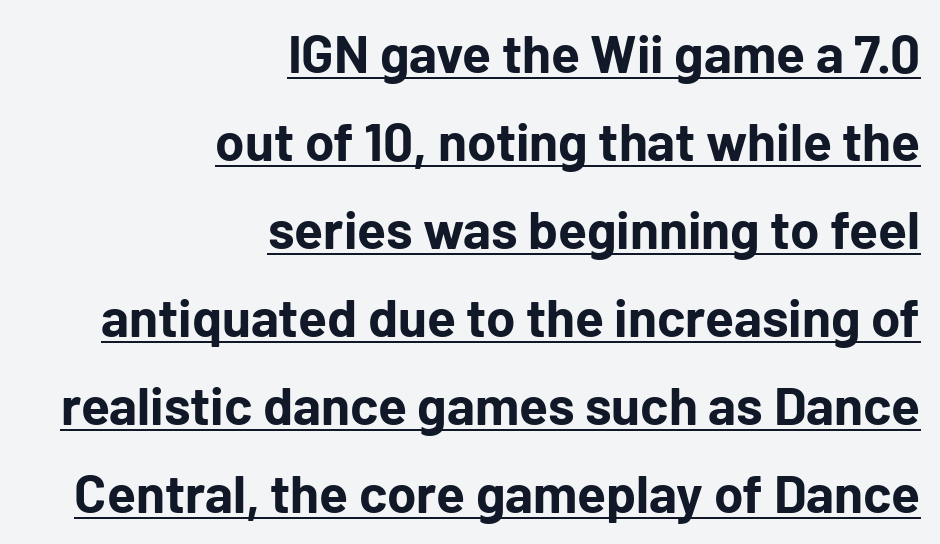
The image shows 53 px bold sans-serif type, upright; set right-aligned, normal line spacing (1.66x), normal letter spacing, underlined; low stroke contrast and a medium x-height.
